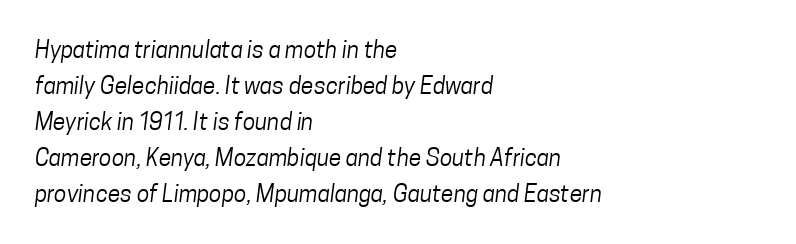
Q: Is the text bold? A: No.
Q: Is the text underlined? A: No.
Q: How is the paragraph aligned? A: Left-aligned.
Q: Is the spacing between letters normal or unusually wide? A: Normal.
Q: Is the spacing between lines tight, normal or loose? A: Normal.
